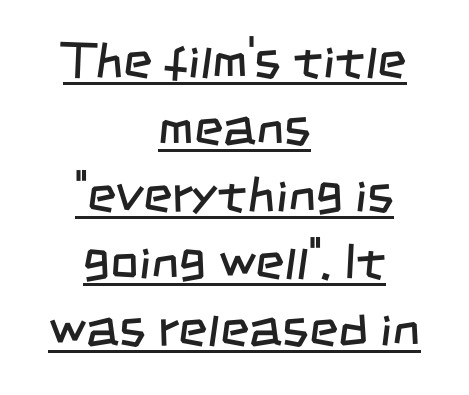
The image shows 50 px regular-weight, condensed sans-serif type; set centered, normal line spacing (1.34x), normal letter spacing, underlined; low stroke contrast and a large x-height.
